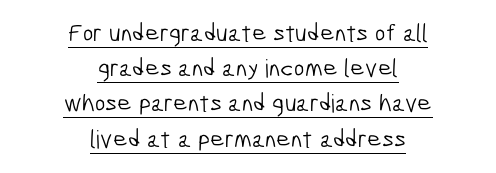
The passage shown has conventional tracking throughout. The passage shown stacks its lines at a standard gap. Stroke mass is kept to a normal reading level or below. The lines are quadded center. The typesetter has applied underlining to the passage shown.
